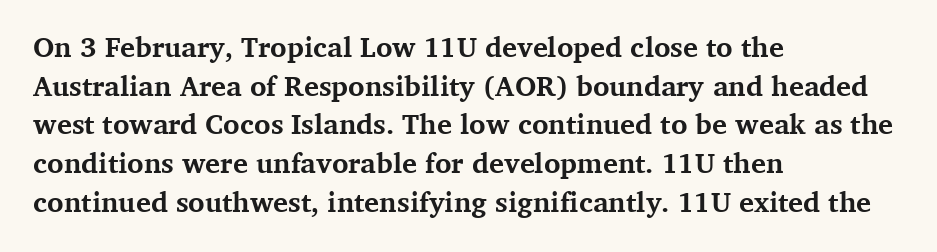
Q: Is the text bold? A: Yes.
Q: Is the text italic (slanted)? A: No, it is upright.
Q: Is the typeface a serif or a sans-serif typeface? A: Serif.
Q: Is the text underlined? A: No.
Q: How is the paragraph aligned? A: Left-aligned.
Q: Is the spacing between letters normal or unusually wide? A: Normal.
Q: Is the spacing between lines tight, normal or loose? A: Normal.
Q: Width (condensed, normal, or wide)? A: Normal.
Q: Stroke contrast? A: Medium.
Q: x-height? A: Medium.
Q: Monospaced? A: No.
